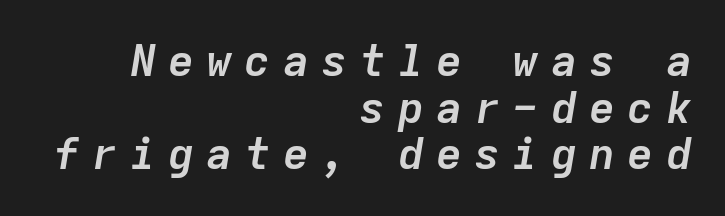
The image shows 44 px semibold type, italic (leaning right), monospaced; set right-aligned, tight line spacing (1.06x), unusually wide letter spacing (+0.27 em), not underlined; low stroke contrast and a medium x-height.
